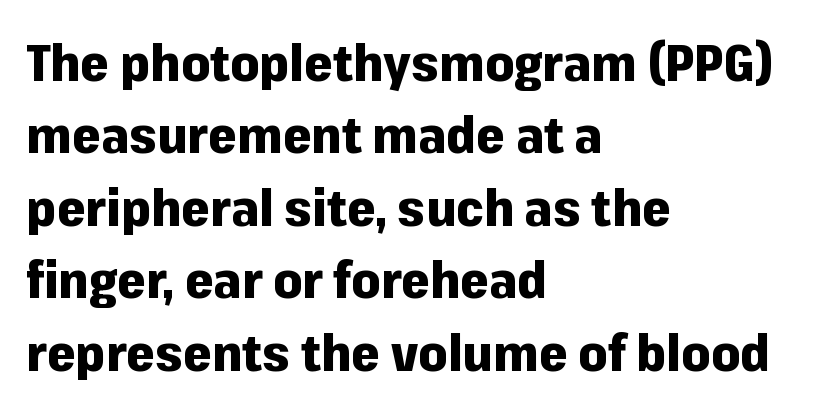
The text block is weighted toward the left margin, trailing off unevenly rightward. Here the glyphs are tracked normally, forming tight word shapes. Strokes here are thick enough to call this a true bold. This is sans-serif lettering, the kind often seen on screens and signage.
